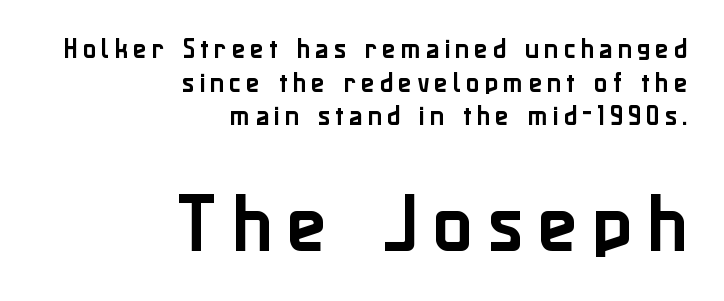
The image shows 65 px sans-serif type, upright; set right-aligned, normal line spacing (1.53x), unusually wide letter spacing (+0.23 em), not underlined; the second (bottom) block is 2.95x larger; low stroke contrast and a medium x-height.
